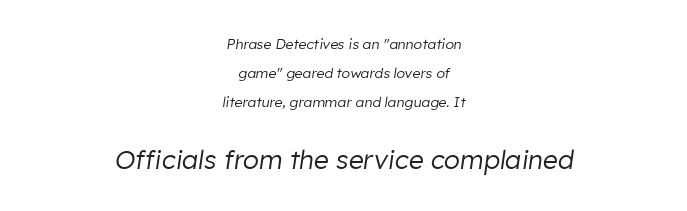
Q: Is the text bold? A: No.
Q: Is the text italic (slanted)? A: Yes, it leans right by about 8 degrees.
Q: Is the text underlined? A: No.
Q: How is the paragraph aligned? A: Centered.
Q: Is the spacing between letters normal or unusually wide? A: Normal.
Q: Is the spacing between lines tight, normal or loose? A: Loose.
Q: Which block of text is set in a larger size, the first (top) or the second (bottom)? A: The second (bottom) one.
